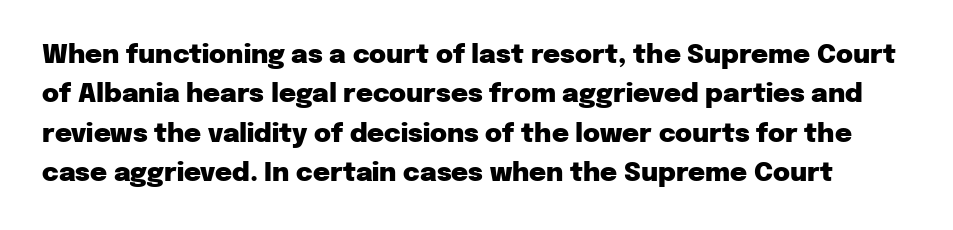
If you measured baseline to baseline, you'd find a middling distance. You can tell it's not italic because the verticals are truly vertical. Words appear dense and cohesive because spacing is normal. Plain, unruled lines of type. These words are printed bold, with thick strokes throughout.
